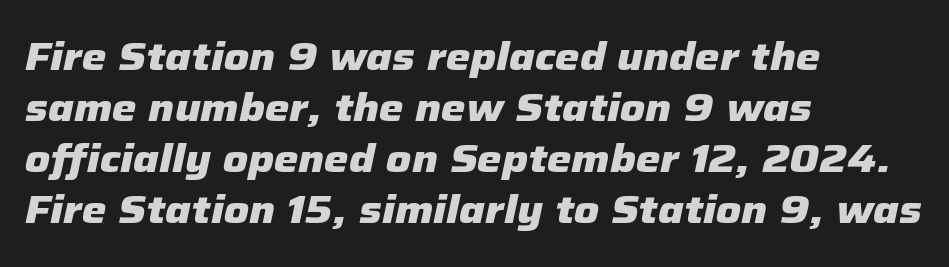
This sample has the flowing, uneven cadence of proportional lettering. Bold? Absolutely — the strokes are thick and heavy. Quick note: underline off. These lines were composed using italics. Here the glyphs are tracked normally, forming tight word shapes.
